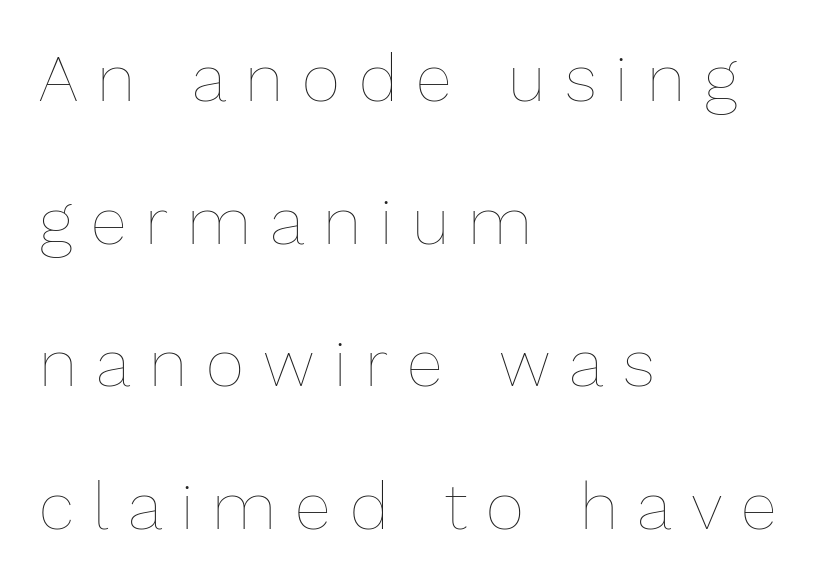
Quick note: not italic, upright. A clean baseline with only descenders dipping below it. The face looks like a standard text weight, possibly lighter. Horizontally, the lines are justified to the leading edge only. The rendering uses natural spacing where letterforms have individual widths.
